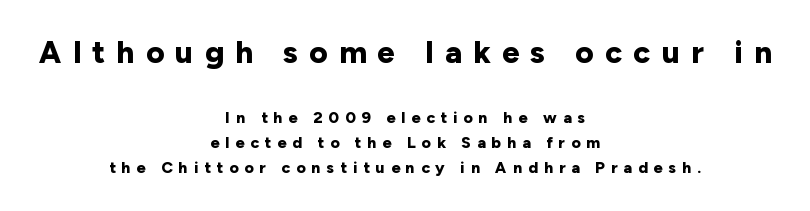
The image shows 31 px bold sans-serif type, upright; set centered, normal line spacing (1.58x), unusually wide letter spacing (+0.37 em), not underlined; the first (top) block is 1.94x larger; low stroke contrast and a medium x-height.
